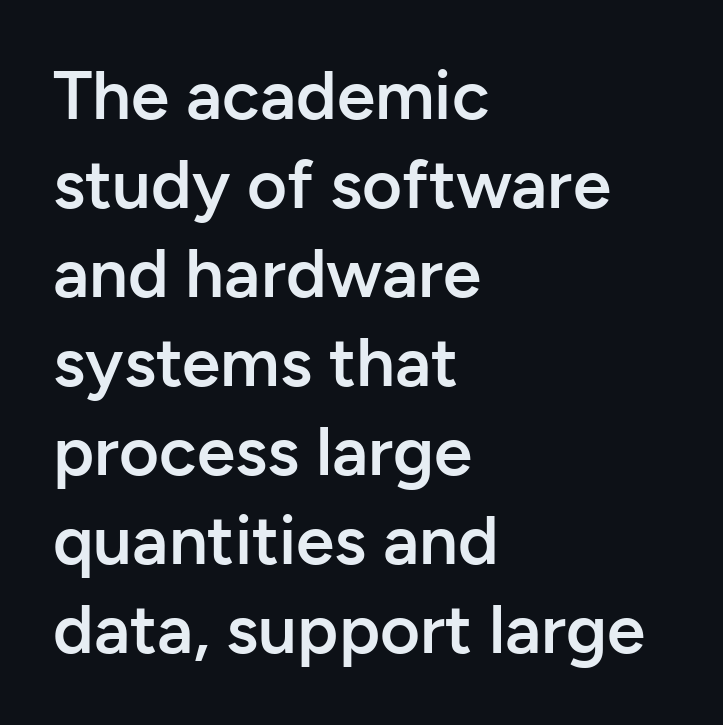
Letterform terminals end flat and unadorned throughout the passage. Is the block centered? No — it sits flush against the left margin. A bit beefed up — I'd call it semibold rather than bold. The space between consecutive lines is moderate. You could not count columns in this text — the font is proportionally spaced.
